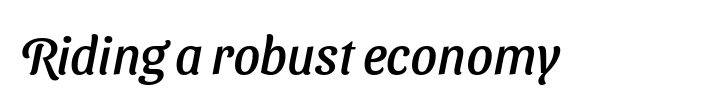
{"italic": "yes", "lean": "right", "slant_degrees": 11, "width": "normal", "stroke_contrast": "low", "x_height": "medium", "monospaced": "no", "underline": "no", "letter_spacing": "normal", "letter_spacing_em": 0.0, "glyph_px": 52}
